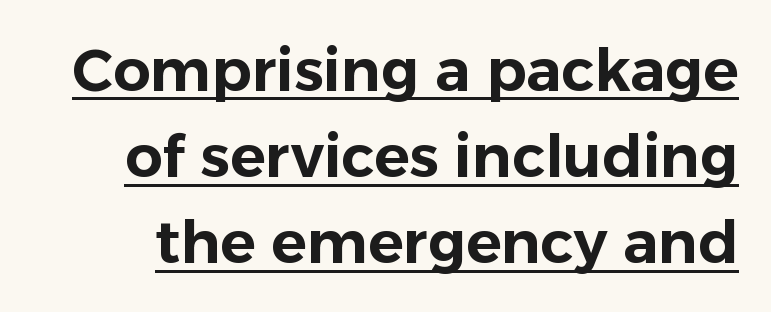
{"serif": "no", "italic": "no", "width": "normal", "stroke_contrast": "low", "x_height": "medium", "monospaced": "no", "underline": "yes", "line_spacing": "normal", "line_spacing_ratio": 1.46, "letter_spacing": "normal", "letter_spacing_em": 0.0, "glyph_px": 59}
